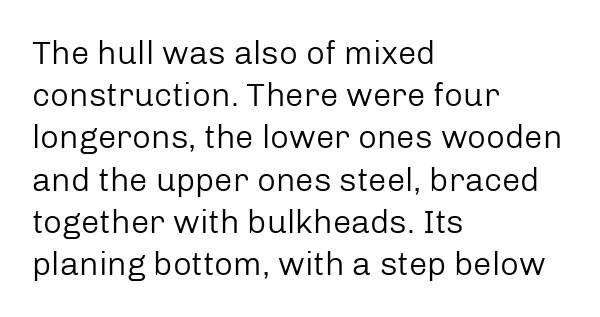
{"serif": "no", "italic": "no", "bold": "no", "weight": "regular", "width": "normal", "stroke_contrast": "low", "x_height": "medium", "monospaced": "no", "underline": "no", "align": "left", "line_spacing": "normal", "line_spacing_ratio": 1.28, "letter_spacing": "normal", "letter_spacing_em": 0.0, "glyph_px": 33}
